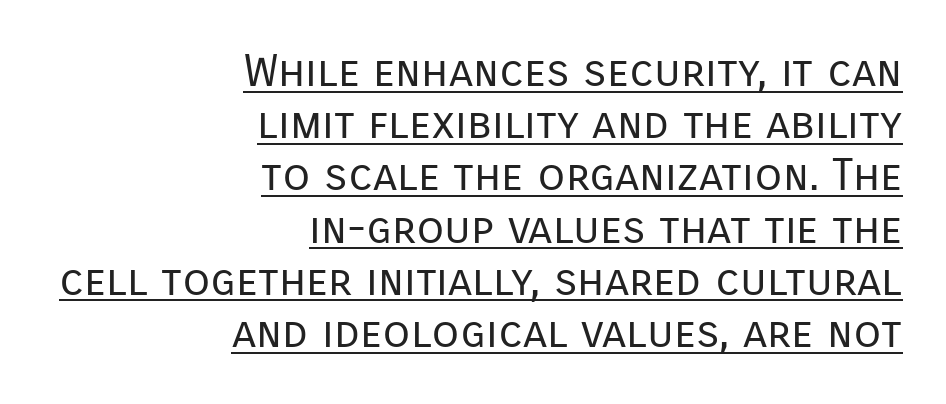
The glyphs are accompanied by a horizontal stroke just below them. Which margin do the lines hug? The right one — the left edge is uneven. The specimen reads as upright at a glance. The type family on display is of the sans-serif kind. This rendering leaves character spacing at its baseline value.
